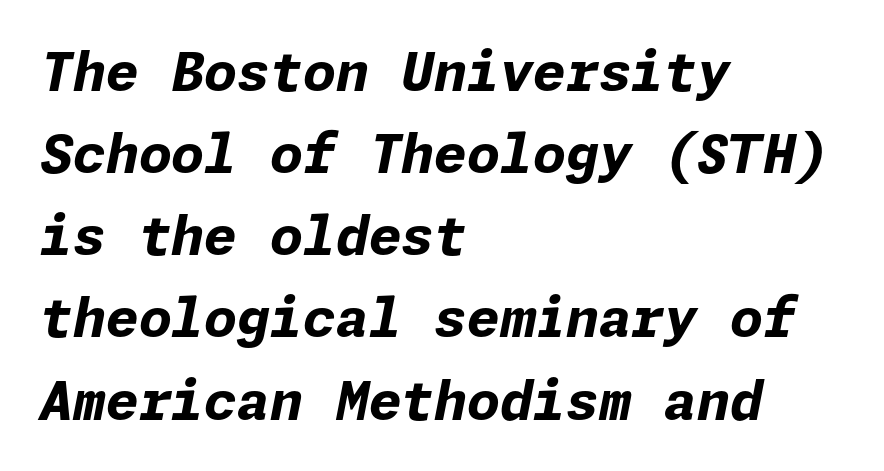
The image shows 53 px bold type, italic (leaning right); set left-aligned, normal line spacing (1.55x), normal letter spacing, not underlined; low stroke contrast and a medium x-height.
